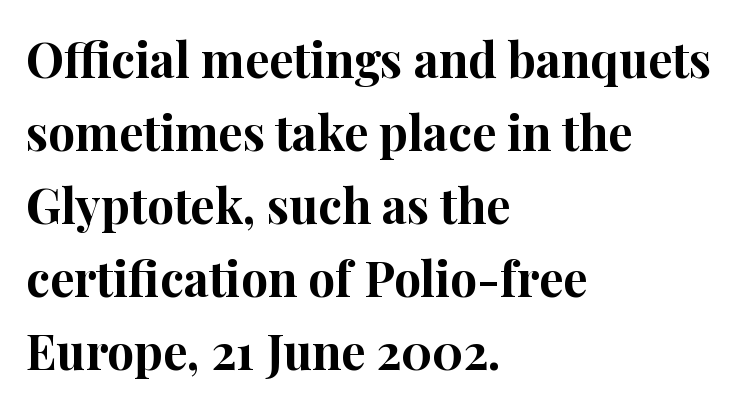
Q: Is the text bold? A: Yes.
Q: Is the text italic (slanted)? A: No, it is upright.
Q: Is the typeface a serif or a sans-serif typeface? A: Serif.
Q: Is the text underlined? A: No.
Q: How is the paragraph aligned? A: Left-aligned.
Q: Is the spacing between letters normal or unusually wide? A: Normal.
Q: Is the spacing between lines tight, normal or loose? A: Normal.
Q: Width (condensed, normal, or wide)? A: Normal.
Q: Stroke contrast? A: High.
Q: x-height? A: Medium.
Q: Monospaced? A: No.
